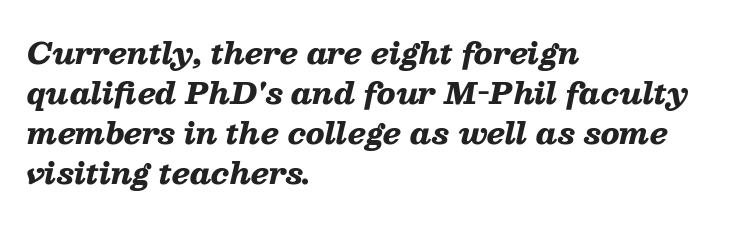
The image shows 29 px heavy, wide type, italic (leaning right); set left-aligned, normal line spacing (1.38x), normal letter spacing, not underlined; low stroke contrast and a medium x-height.
